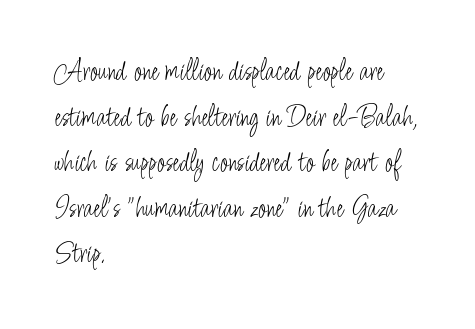
Q: Is the text bold? A: No.
Q: Is the text italic (slanted)? A: Yes.
Q: Is the typeface a serif or a sans-serif typeface? A: Sans-serif.
Q: Is the text underlined? A: No.
Q: How is the paragraph aligned? A: Left-aligned.
Q: Is the spacing between letters normal or unusually wide? A: Normal.
Q: Is the spacing between lines tight, normal or loose? A: Normal.
Q: Width (condensed, normal, or wide)? A: Condensed.
Q: Stroke contrast? A: Low.
Q: x-height? A: Small.
Q: Monospaced? A: No.
